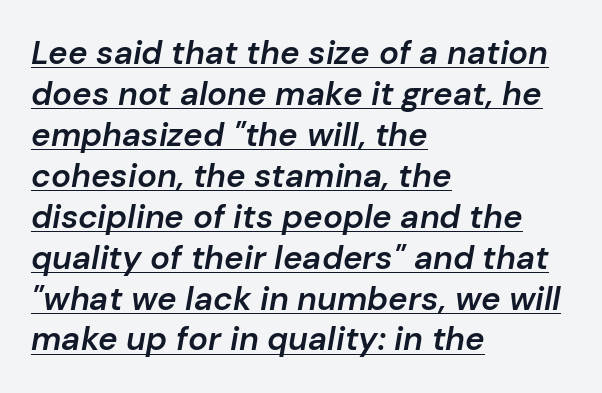
The image shows 33 px semibold type, italic (leaning right); set left-aligned, line spacing 1.24x, normal letter spacing, underlined; low stroke contrast and a medium x-height.
